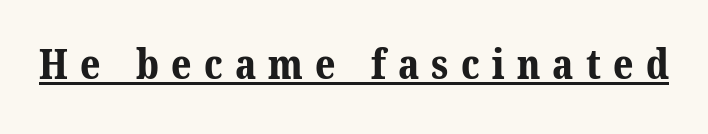
{"serif": "yes", "bold": "yes", "weight": "bold", "width": "normal", "stroke_contrast": "medium", "x_height": "medium", "monospaced": "no", "underline": "yes", "letter_spacing": "wide", "letter_spacing_em": 0.29, "glyph_px": 42}
